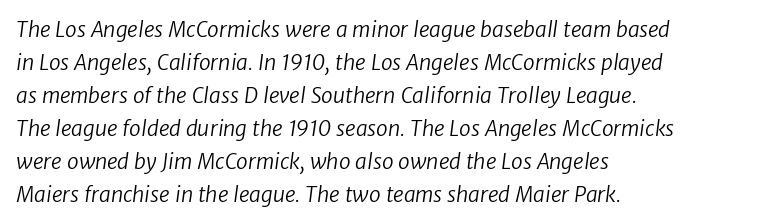
{"bold": "no", "underline": "no", "align": "left", "line_spacing": "normal", "line_spacing_ratio": 1.57, "letter_spacing": "normal", "letter_spacing_em": 0.0, "glyph_px": 21}
